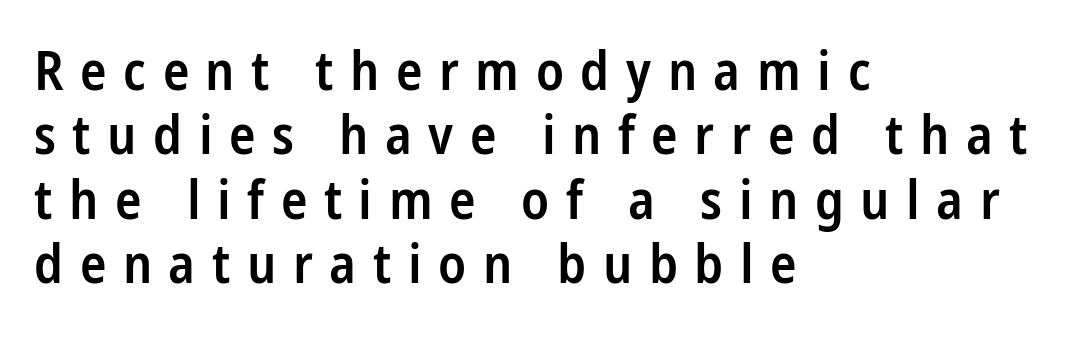
The image shows 55 px semibold, condensed sans-serif type, upright; set left-aligned, line spacing 1.17x, unusually wide letter spacing (+0.3 em), not underlined; low stroke contrast and a medium x-height.
